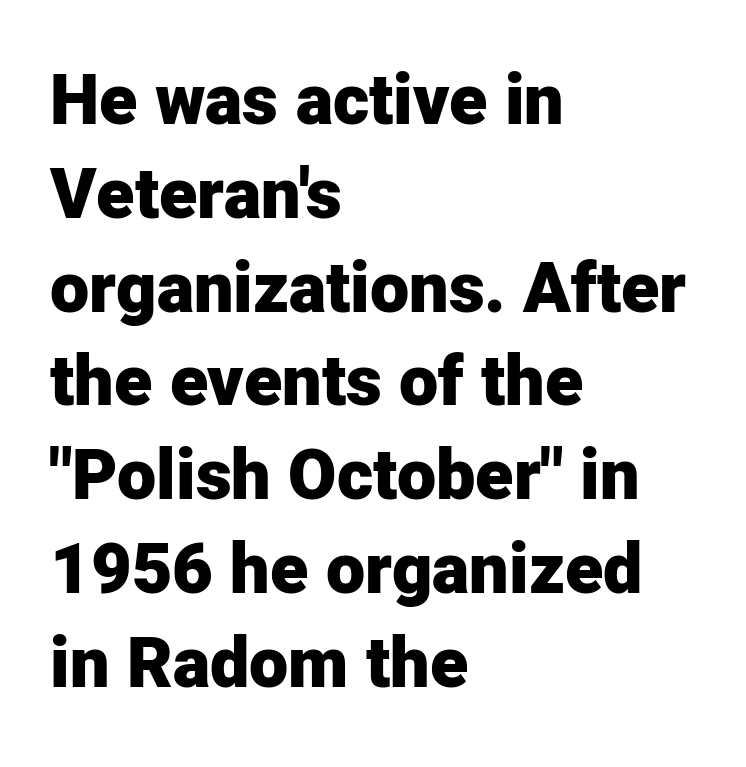
Q: Is the text bold? A: Yes.
Q: Is the text italic (slanted)? A: No, it is upright.
Q: Is the typeface a serif or a sans-serif typeface? A: Sans-serif.
Q: Is the text underlined? A: No.
Q: How is the paragraph aligned? A: Left-aligned.
Q: Is the spacing between letters normal or unusually wide? A: Normal.
Q: Is the spacing between lines tight, normal or loose? A: Normal.
Q: Width (condensed, normal, or wide)? A: Normal.
Q: Stroke contrast? A: Low.
Q: x-height? A: Medium.
Q: Monospaced? A: No.
